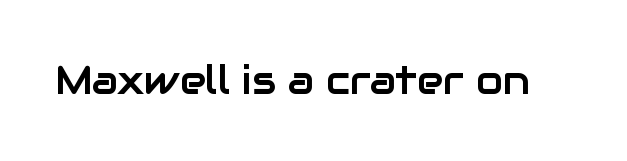
{"serif": "no", "italic": "no", "width": "normal", "stroke_contrast": "low", "x_height": "medium", "monospaced": "no", "underline": "no", "letter_spacing": "normal", "letter_spacing_em": 0.0, "glyph_px": 39}
